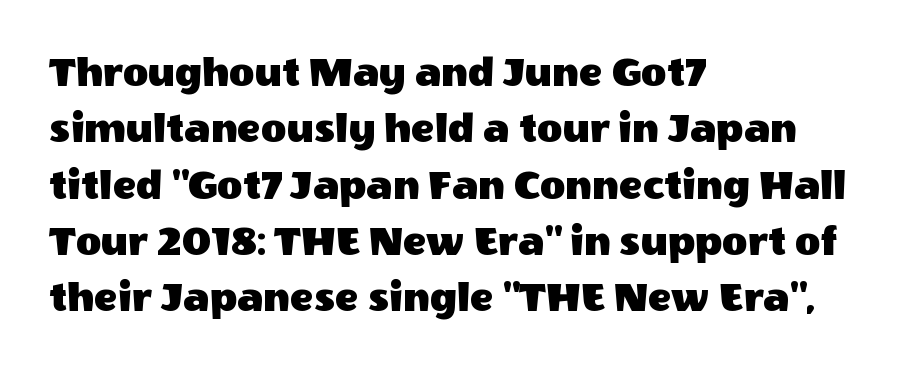
The image shows 44 px sans-serif type, upright; set left-aligned, normal line spacing (1.28x), normal letter spacing, not underlined; a large x-height.
